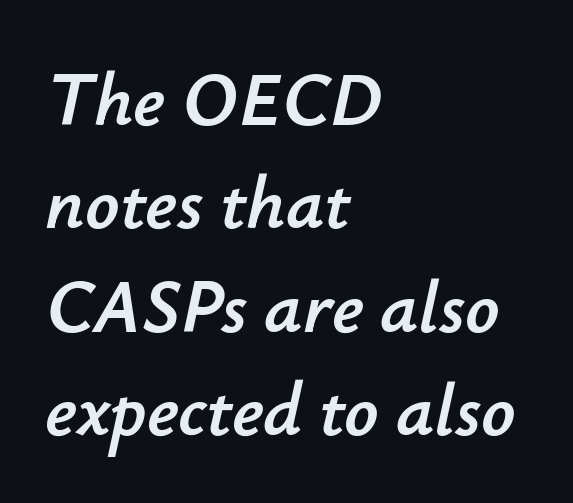
The image shows 75 px text type, italic (leaning right); set left-aligned, normal line spacing (1.38x), normal letter spacing, not underlined; low stroke contrast and a small x-height.
